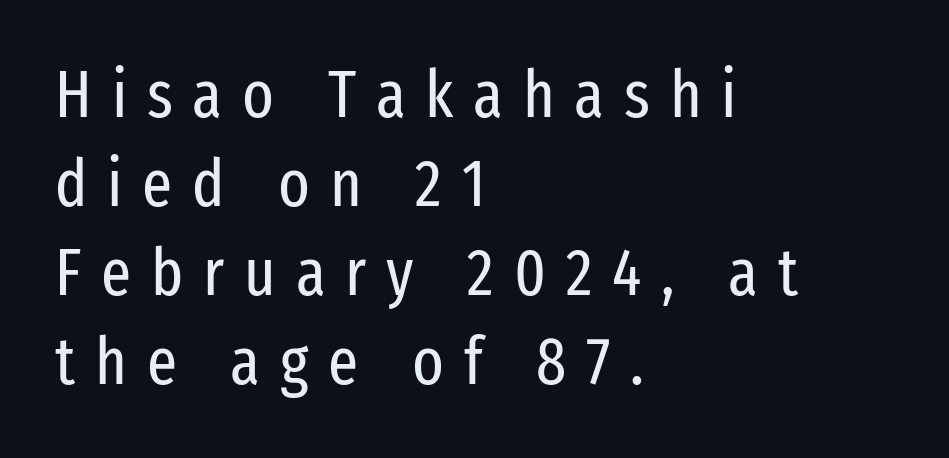
The image shows 66 px regular-weight, condensed sans-serif type, upright; set left-aligned, normal line spacing (1.35x), unusually wide letter spacing (+0.3 em), not underlined; low stroke contrast and a medium x-height.
